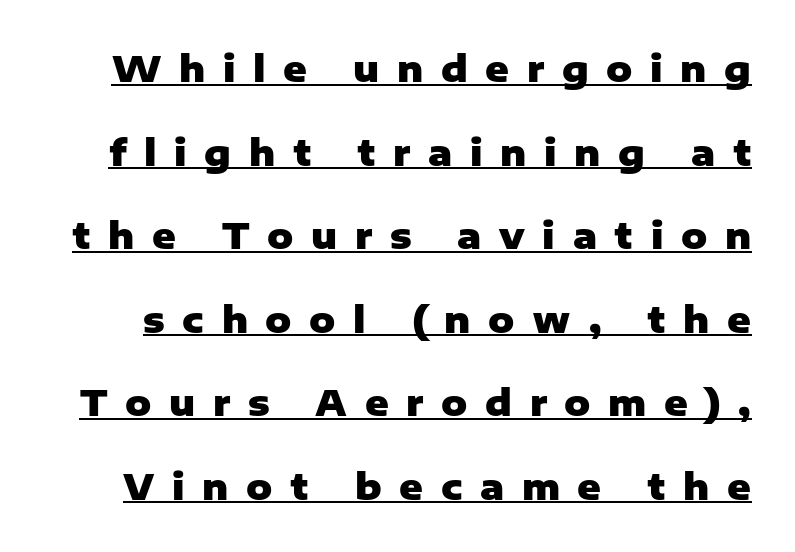
{"serif": "no", "italic": "no", "bold": "yes", "weight": "heavy", "width": "normal", "stroke_contrast": "low", "x_height": "medium", "monospaced": "no", "underline": "yes", "line_spacing": "loose", "line_spacing_ratio": 2.32, "letter_spacing": "wide", "letter_spacing_em": 0.49, "glyph_px": 36}
